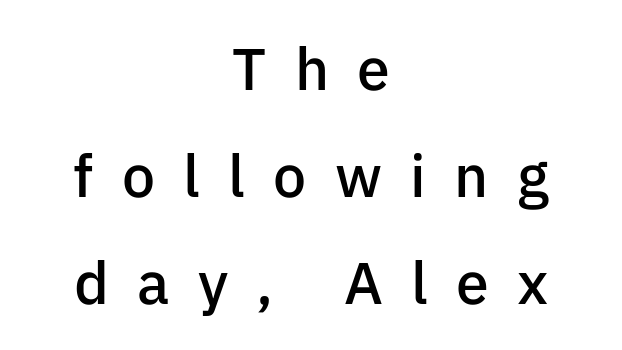
{"serif": "no", "italic": "no", "bold": "semi", "weight": "semibold", "width": "normal", "stroke_contrast": "low", "x_height": "medium", "monospaced": "no", "underline": "no", "align": "center", "line_spacing_ratio": 1.81, "letter_spacing": "wide", "letter_spacing_em": 0.48, "glyph_px": 59}
